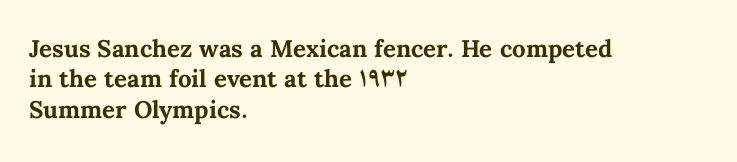
{"italic": "no", "bold": "yes", "underline": "no", "align": "left", "line_spacing": "normal", "line_spacing_ratio": 1.27, "letter_spacing": "normal", "letter_spacing_em": 0.0, "glyph_px": 24}
